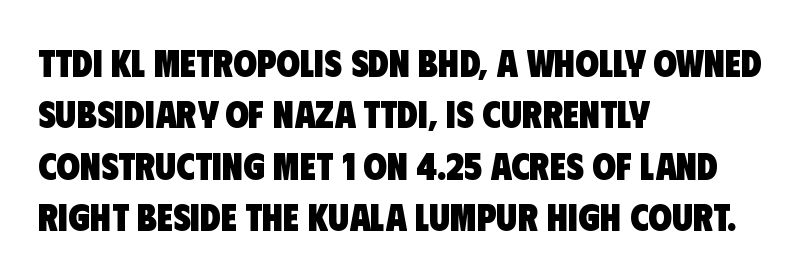
Q: Is the text bold? A: Yes.
Q: Is the typeface a serif or a sans-serif typeface? A: Sans-serif.
Q: Is the text underlined? A: No.
Q: How is the paragraph aligned? A: Left-aligned.
Q: Is the spacing between letters normal or unusually wide? A: Normal.
Q: Is the spacing between lines tight, normal or loose? A: Normal.
Q: Width (condensed, normal, or wide)? A: Condensed.
Q: Stroke contrast? A: Low.
Q: x-height? A: Large.
Q: Monospaced? A: No.
